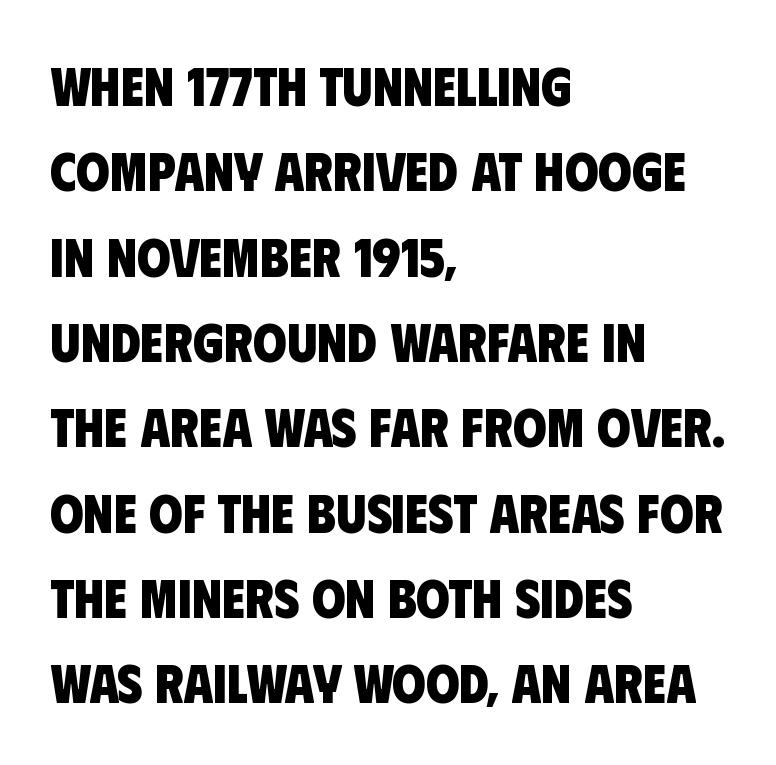
{"serif": "no", "bold": "yes", "weight": "heavy", "width": "condensed", "stroke_contrast": "low", "x_height": "large", "monospaced": "no", "underline": "no", "align": "left", "line_spacing": "normal", "line_spacing_ratio": 1.58, "letter_spacing": "normal", "letter_spacing_em": 0.0, "glyph_px": 54}
